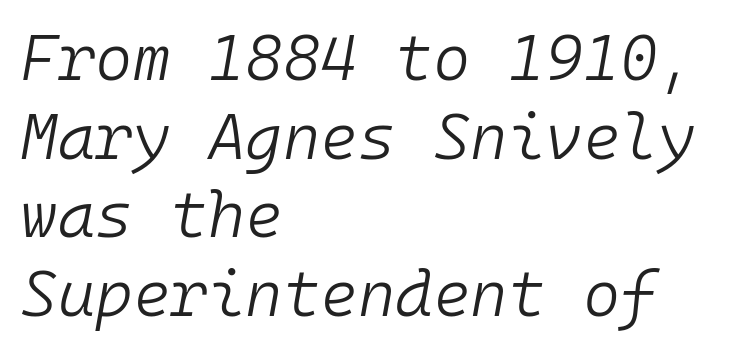
Q: Is the text bold? A: No.
Q: Is the text italic (slanted)? A: Yes, it leans right by about 10 degrees.
Q: Is the text underlined? A: No.
Q: How is the paragraph aligned? A: Left-aligned.
Q: Is the spacing between letters normal or unusually wide? A: Normal.
Q: Width (condensed, normal, or wide)? A: Normal.
Q: Stroke contrast? A: Low.
Q: x-height? A: Medium.
Q: Monospaced? A: Yes.
